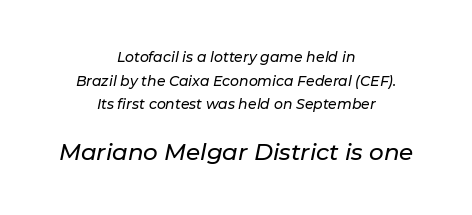
The image shows 23 px text type, italic (leaning right); set centered, normal line spacing (1.69x), normal letter spacing, not underlined; the second (bottom) block is 1.64x larger.
